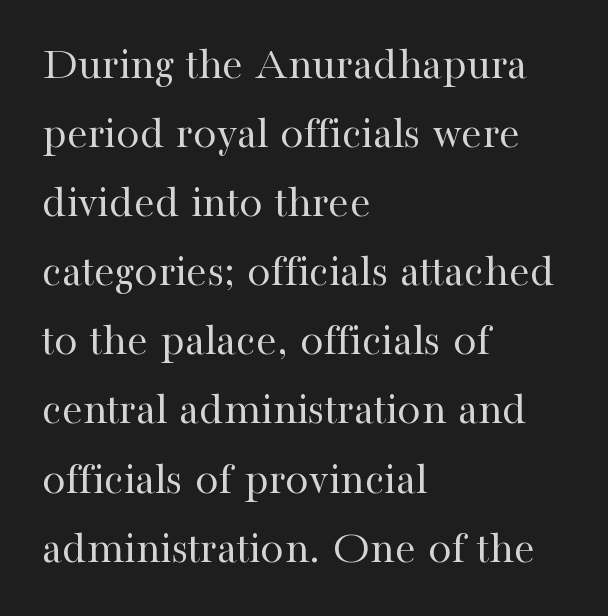
This sample uses an upright cut, with every glyph sitting square on the baseline. Caption: multi-line text, flush left, ragged right. Characters follow at the spacing the type designer built in. The rendering uses a moderate line-height, typical for paragraphs. Is this a fixed-width face? No — the glyphs have proportional, varying widths. The rendering shows small feet on the letterforms — a serif design.
